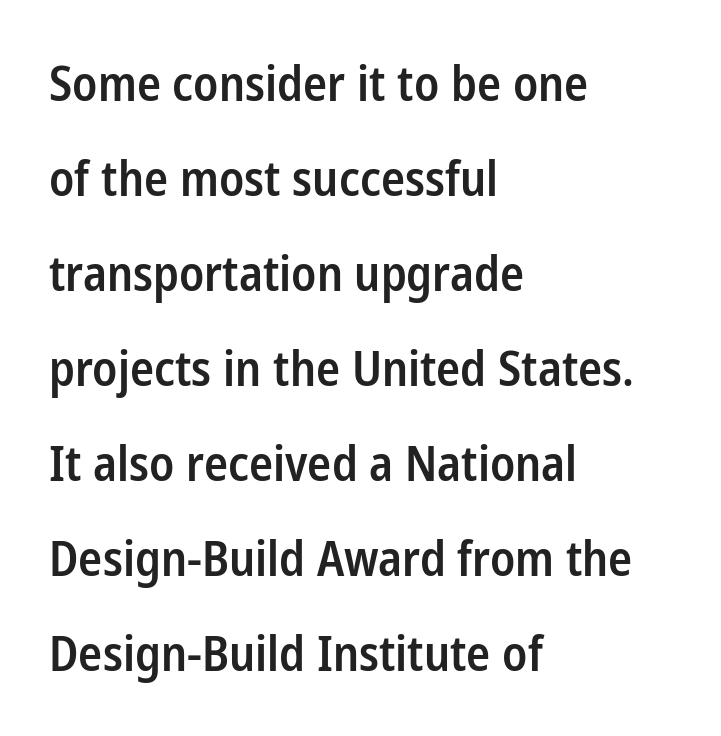
The image shows 48 px semibold, condensed sans-serif type, upright; set left-aligned, loose line spacing (1.98x), normal letter spacing, not underlined; low stroke contrast and a medium x-height.
